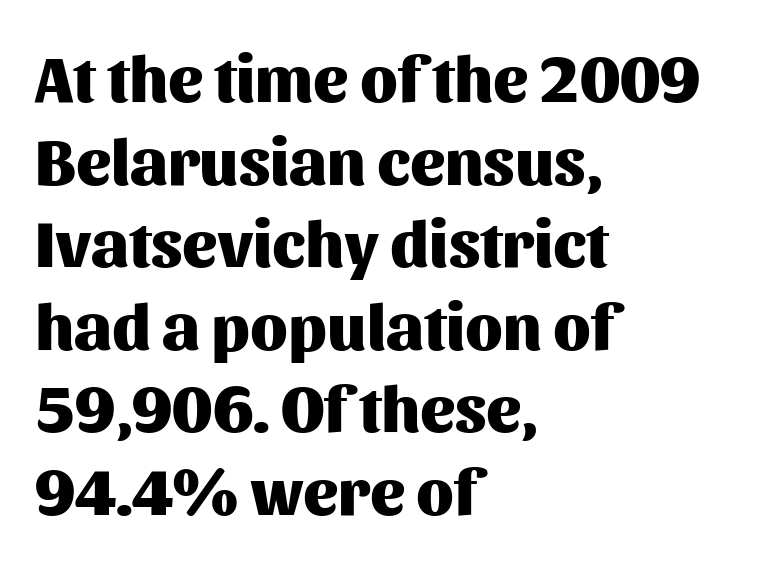
A typesetter would call this proportional, since set widths differ per character. Line beginnings align vertically; line endings do not. The letters stand straight up with perfectly vertical stems. Students, this is bold: see how much ink each stroke carries. Look at the bottom of the vertical strokes: they stop flat, with no serifs.
